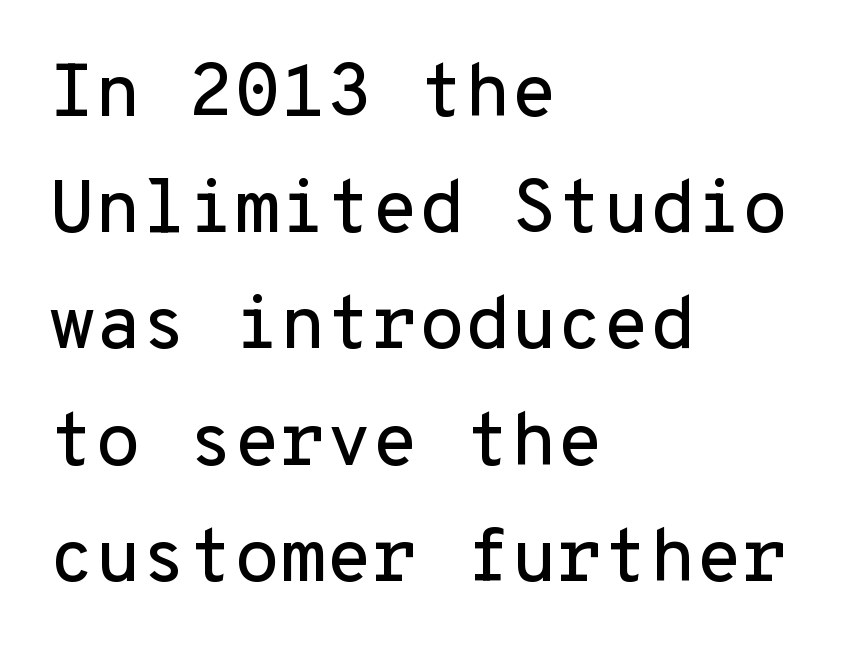
{"serif": "no", "italic": "no", "width": "normal", "stroke_contrast": "low", "x_height": "medium", "monospaced": "yes", "underline": "no", "align": "left", "line_spacing": "normal", "line_spacing_ratio": 1.55, "letter_spacing": "normal", "letter_spacing_em": 0.0, "glyph_px": 75}
